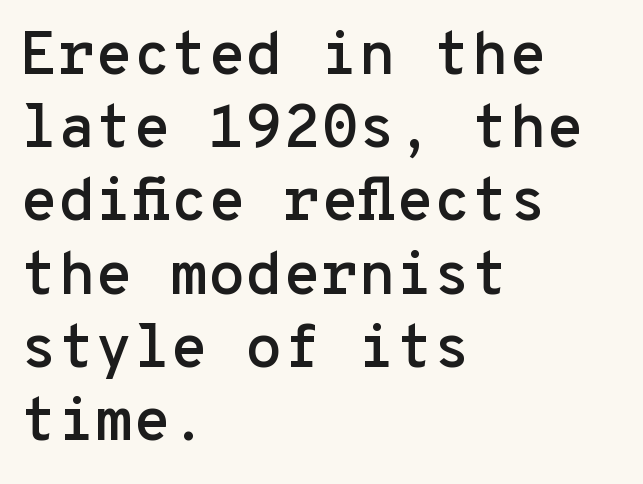
The image shows 61 px sans-serif type, upright, monospaced; set left-aligned, line spacing 1.2x, normal letter spacing, not underlined; low stroke contrast and a medium x-height.
